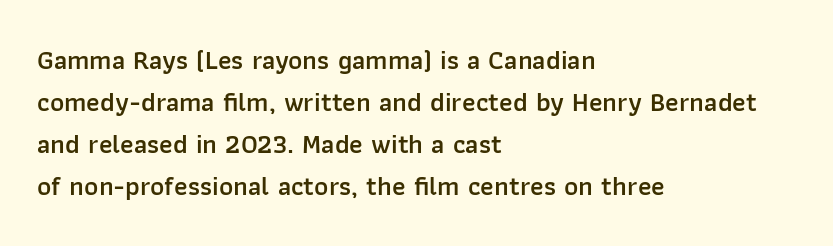
The image shows 27 px text type, upright; set left-aligned, normal line spacing (1.56x), normal letter spacing, not underlined.
